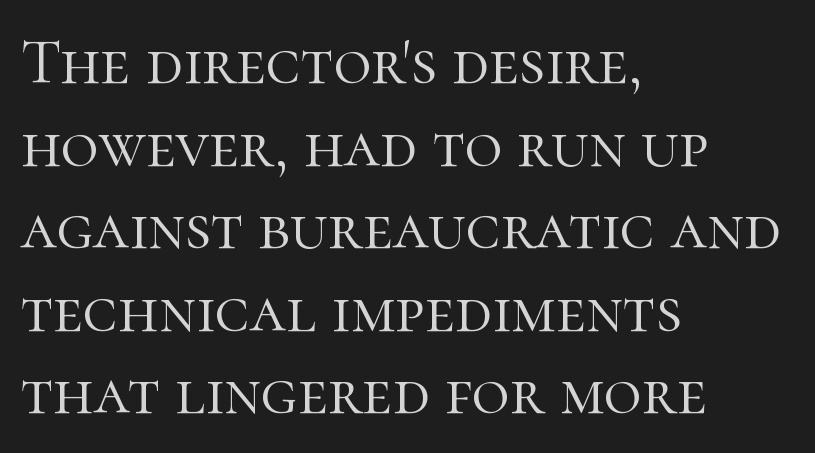
{"serif": "yes", "italic": "no", "bold": "no", "weight": "light", "width": "normal", "stroke_contrast": "high", "x_height": "medium", "monospaced": "no", "underline": "no", "align": "left", "line_spacing": "normal", "line_spacing_ratio": 1.27, "letter_spacing": "normal", "letter_spacing_em": 0.0, "glyph_px": 65}
